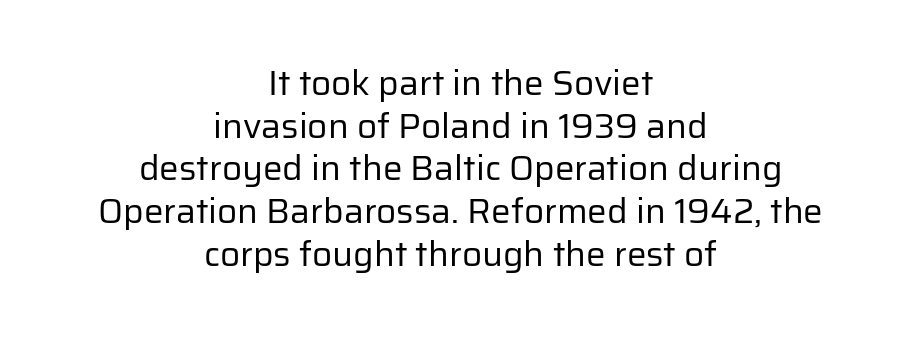
{"serif": "no", "italic": "no", "bold": "no", "weight": "regular", "width": "normal", "stroke_contrast": "low", "x_height": "medium", "monospaced": "no", "underline": "no", "align": "center", "line_spacing_ratio": 1.22, "letter_spacing": "normal", "letter_spacing_em": 0.0, "glyph_px": 35}
